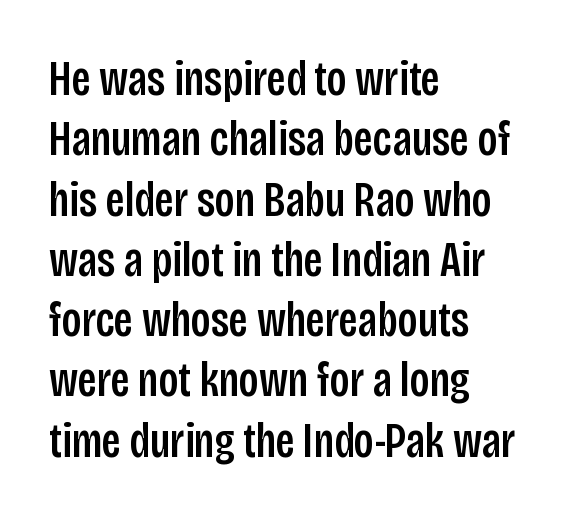
The image shows 49 px condensed sans-serif type, upright; set left-aligned, line spacing 1.23x, normal letter spacing, not underlined; low stroke contrast and a large x-height.
